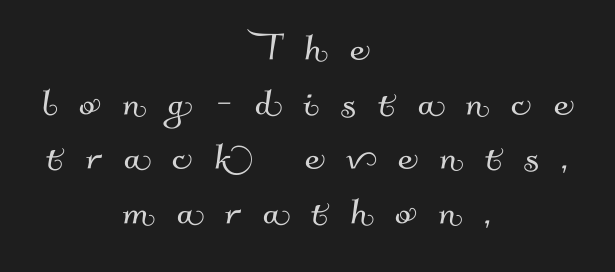
The image shows 47 px sans-serif type; set centered, line spacing 1.16x, unusually wide letter spacing (+0.48 em), not underlined; medium stroke contrast and a small x-height.
